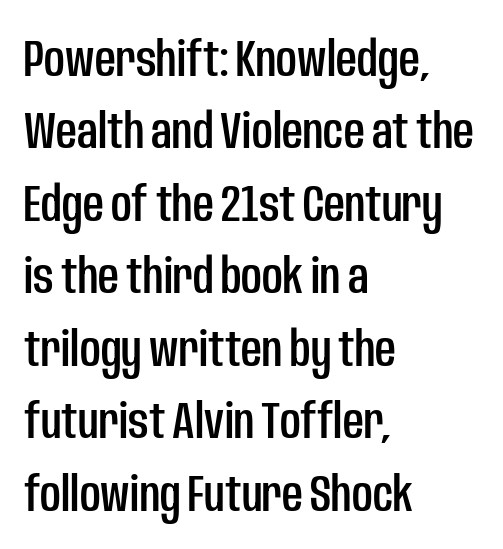
The image shows 51 px condensed sans-serif type, upright; set left-aligned, normal line spacing (1.42x), normal letter spacing, not underlined; low stroke contrast and a large x-height.
